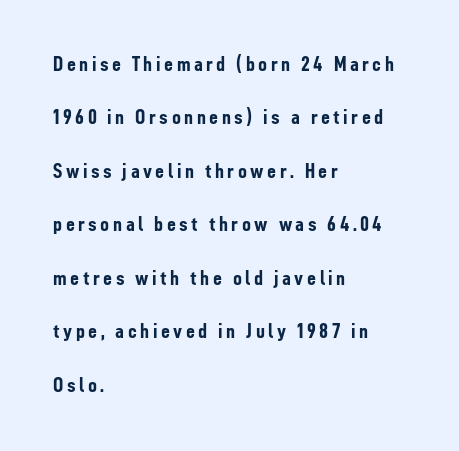
Q: Is the text bold? A: Yes.
Q: Is the text italic (slanted)? A: No, it is upright.
Q: Is the text underlined? A: No.
Q: How is the paragraph aligned? A: Left-aligned.
Q: Is the spacing between lines tight, normal or loose? A: Loose.
